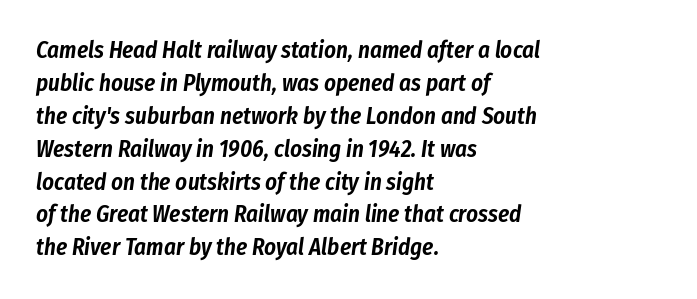
These lines sit exactly where default settings would place them. The lines in this sample share a left origin and differ only in where they stop. The space beneath each line is pristine and unruled. You can tell it's italic because the verticals aren't actually vertical. The face used here is rendered with its standard letterfit.
